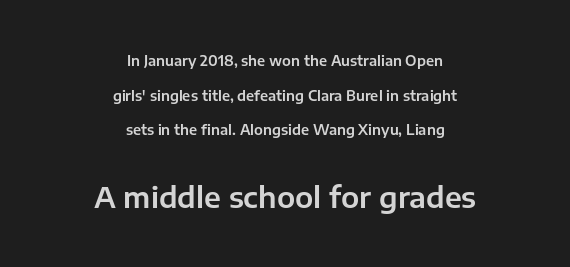
The lower block of text is set noticeably larger than the block above it. You could not count columns in this text — the font is proportionally spaced. These lines were composed using upright roman letters. I'd call this a sans setting — the letters go barefoot. Honestly, the letter spacing is just normal — you wouldn't notice it. Reading down the block, each line starts at a different indent, mirrored at its end.
